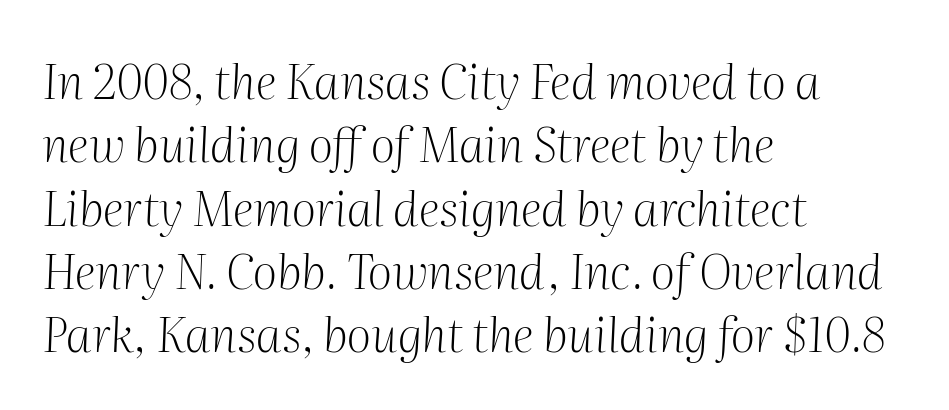
{"serif": "yes", "italic": "yes", "lean": "right", "slant_degrees": 2, "bold": "no", "weight": "light", "width": "normal", "stroke_contrast": "medium", "x_height": "medium", "monospaced": "no", "underline": "no", "align": "left", "line_spacing": "normal", "line_spacing_ratio": 1.32, "letter_spacing": "normal", "letter_spacing_em": 0.0, "glyph_px": 48}
